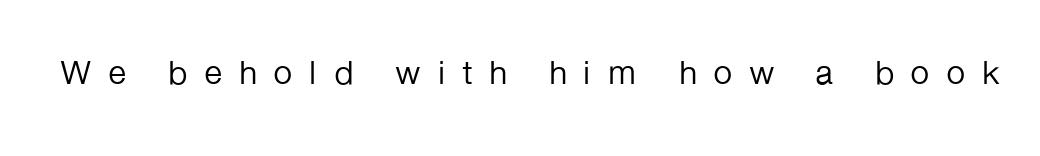
{"serif": "no", "italic": "no", "bold": "no", "weight": "regular", "width": "normal", "stroke_contrast": "low", "x_height": "medium", "monospaced": "no", "underline": "no", "letter_spacing": "wide", "letter_spacing_em": 0.47, "glyph_px": 34}
